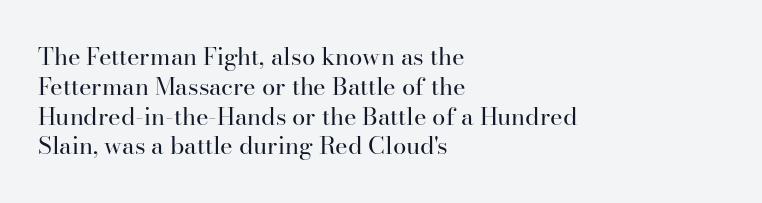
If you drew a line through each stem, it would be perfectly vertical. Tracking value appears to be zero — textbook default spacing. The rag falls on the right side of this text block. The face looks like a standard text weight, possibly lighter. The string is rendered with underlining switched off.
